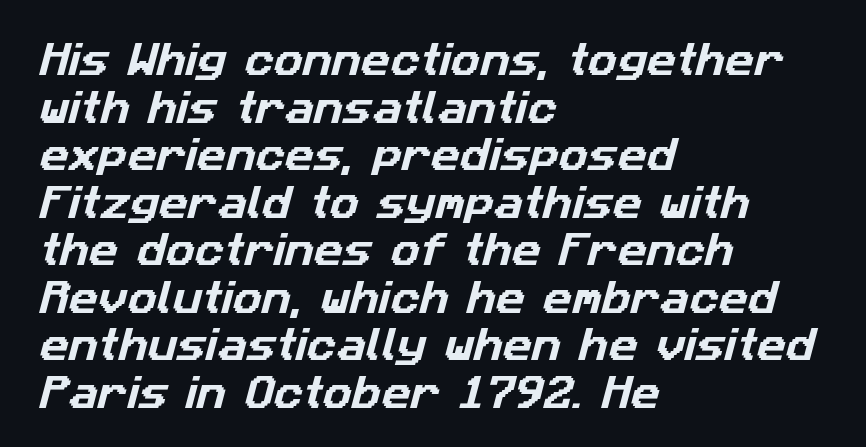
A classic flush-left, rag-right setting is used for this passage. Has an underline been added? It has not. Here the designer chose a conventional face with non-uniform glyph widths. Serif or sans? Sans — the stroke terminals are bare. Horizontal bands of white between lines are of average thickness.
